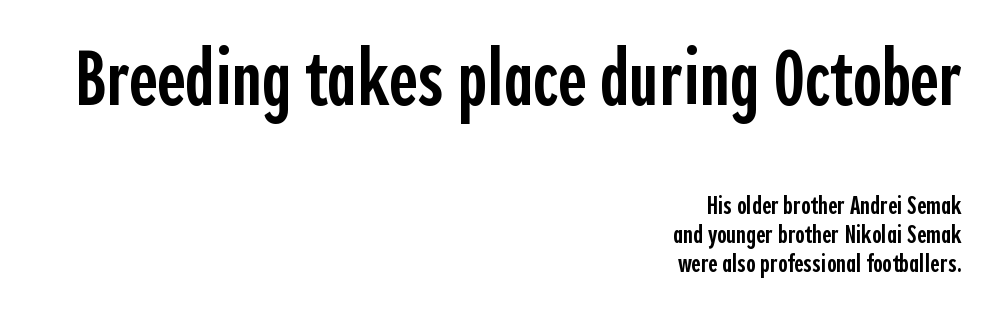
Is this a fixed-width face? No — the glyphs have proportional, varying widths. Layout note: lines flush right. The face used here is rendered with its standard letterfit. The typeface chosen for these lines omits serifs. A somewhat darkened texture: the type is semibold rather than bold.
